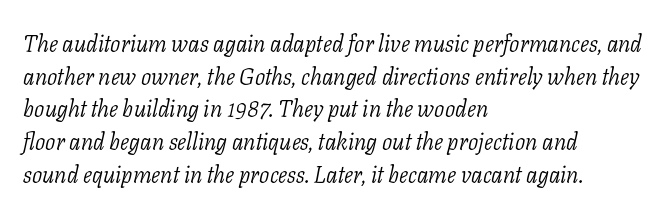
Q: Is the text bold? A: No.
Q: Is the text italic (slanted)? A: Yes, it leans right by about 11 degrees.
Q: Is the text underlined? A: No.
Q: How is the paragraph aligned? A: Left-aligned.
Q: Is the spacing between letters normal or unusually wide? A: Normal.
Q: Is the spacing between lines tight, normal or loose? A: Normal.
